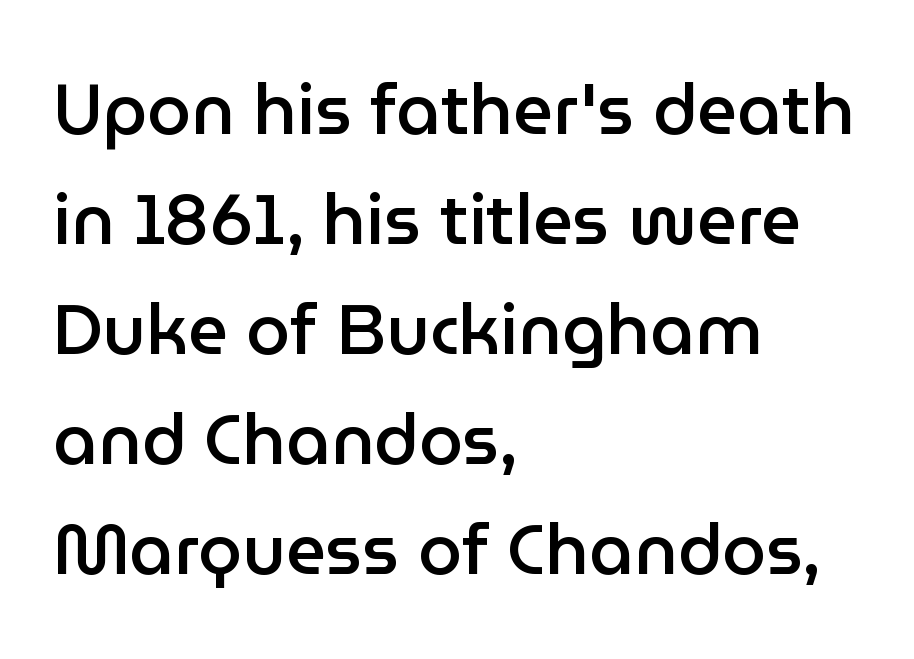
{"serif": "no", "italic": "no", "bold": "semi", "weight": "semibold", "width": "normal", "stroke_contrast": "low", "x_height": "medium", "monospaced": "no", "underline": "no", "align": "left", "line_spacing": "normal", "line_spacing_ratio": 1.57, "letter_spacing": "normal", "letter_spacing_em": 0.0, "glyph_px": 70}
